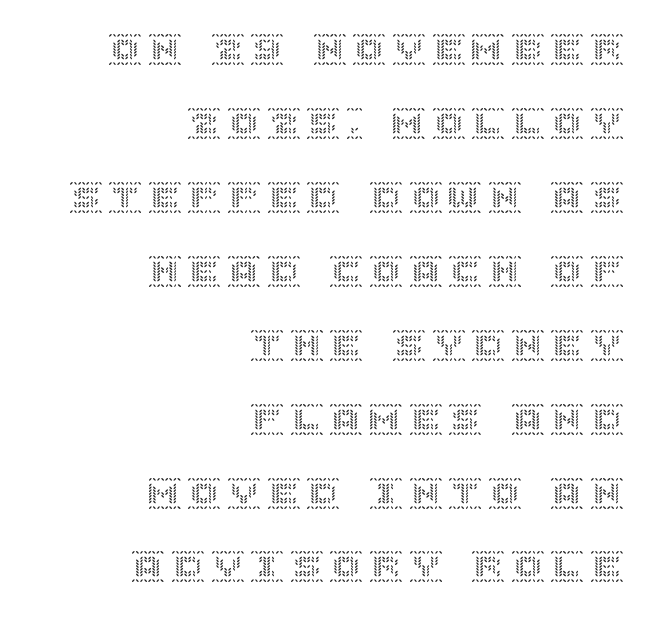
The image shows 33 px text type, upright; set right-aligned, loose line spacing (2.24x), unusually wide letter spacing (+0.2 em), not underlined; a large x-height.
